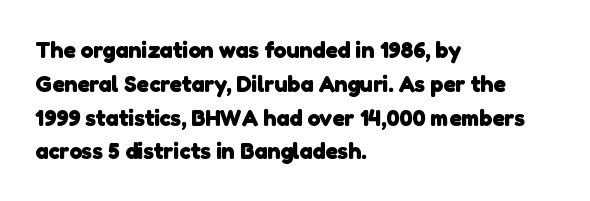
The image shows 23 px bold type; set left-aligned, normal line spacing (1.47x), normal letter spacing, not underlined.
